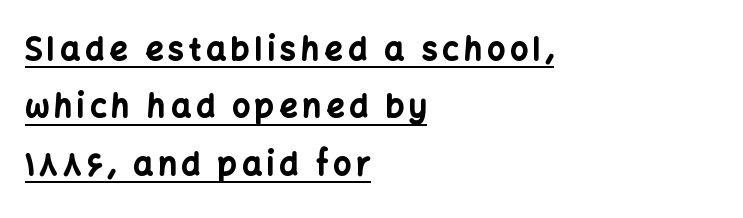
The image shows 31 px bold sans-serif type, upright; set left-aligned, line spacing 1.85x, underlined; low stroke contrast and a medium x-height.
